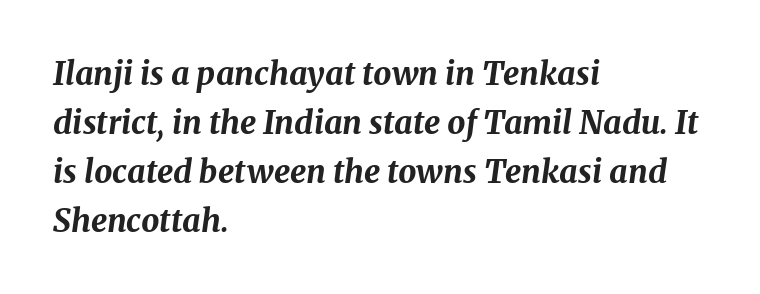
Q: Is the text bold? A: Yes.
Q: Is the text italic (slanted)? A: Yes, it leans right by about 8 degrees.
Q: Is the text underlined? A: No.
Q: How is the paragraph aligned? A: Left-aligned.
Q: Is the spacing between letters normal or unusually wide? A: Normal.
Q: Is the spacing between lines tight, normal or loose? A: Normal.
Q: Width (condensed, normal, or wide)? A: Normal.
Q: Stroke contrast? A: Medium.
Q: x-height? A: Medium.
Q: Monospaced? A: No.
